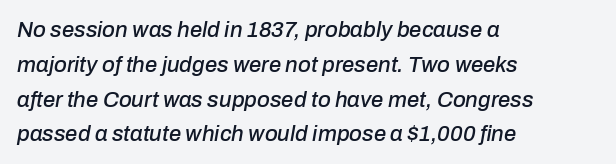
The image shows 22 px text type, italic (leaning right); set left-aligned, normal line spacing (1.58x), normal letter spacing, not underlined.
